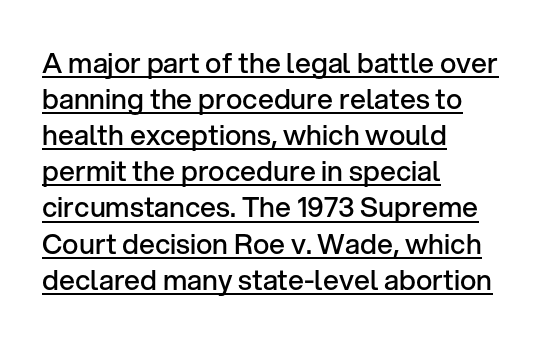
The image shows 28 px semibold sans-serif type, upright; set left-aligned, normal line spacing (1.29x), normal letter spacing, underlined; low stroke contrast and a medium x-height.
